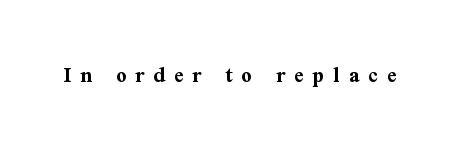
The lettering holds an erect, upright posture throughout. Type without underlining. The gaps between neighbouring characters are conspicuously large. Bold? Absolutely — the strokes are thick and heavy.
